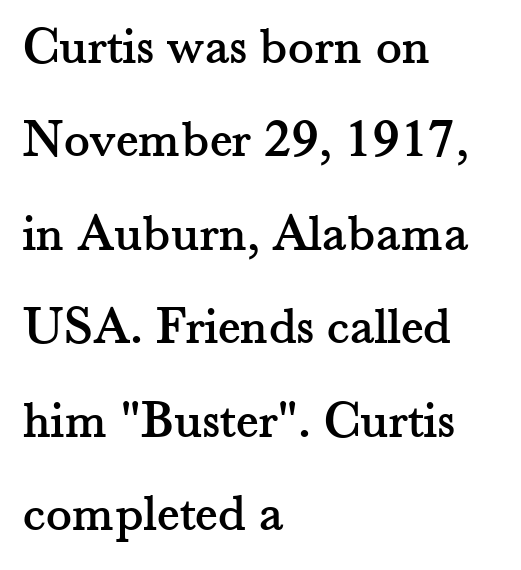
Q: Is the text italic (slanted)? A: No, it is upright.
Q: Is the typeface a serif or a sans-serif typeface? A: Serif.
Q: Is the text underlined? A: No.
Q: How is the paragraph aligned? A: Left-aligned.
Q: Is the spacing between letters normal or unusually wide? A: Normal.
Q: Width (condensed, normal, or wide)? A: Normal.
Q: Stroke contrast? A: Medium.
Q: x-height? A: Small.
Q: Monospaced? A: No.
